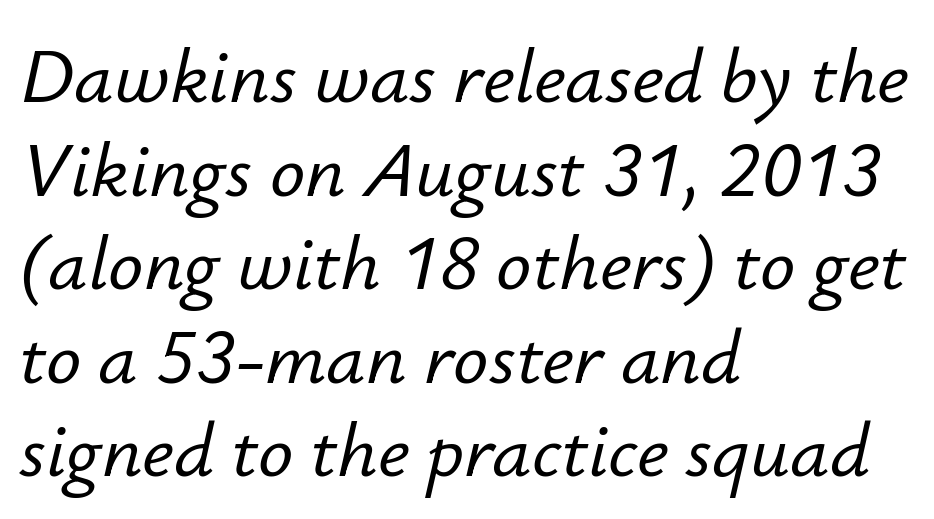
{"italic": "yes", "lean": "right", "slant_degrees": 12, "width": "normal", "stroke_contrast": "low", "x_height": "small", "monospaced": "no", "underline": "no", "align": "left", "line_spacing_ratio": 1.2, "letter_spacing": "normal", "letter_spacing_em": 0.0, "glyph_px": 78}
